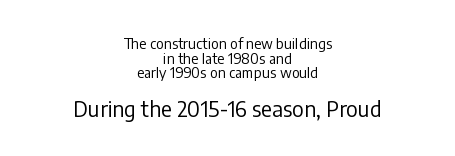
{"italic": "no", "bold": "no", "underline": "no", "align": "center", "line_spacing": "tight", "line_spacing_ratio": 1.05, "letter_spacing": "normal", "letter_spacing_em": 0.0, "larger_block": "second", "size_ratio": 1.5, "glyph_px": 21}
